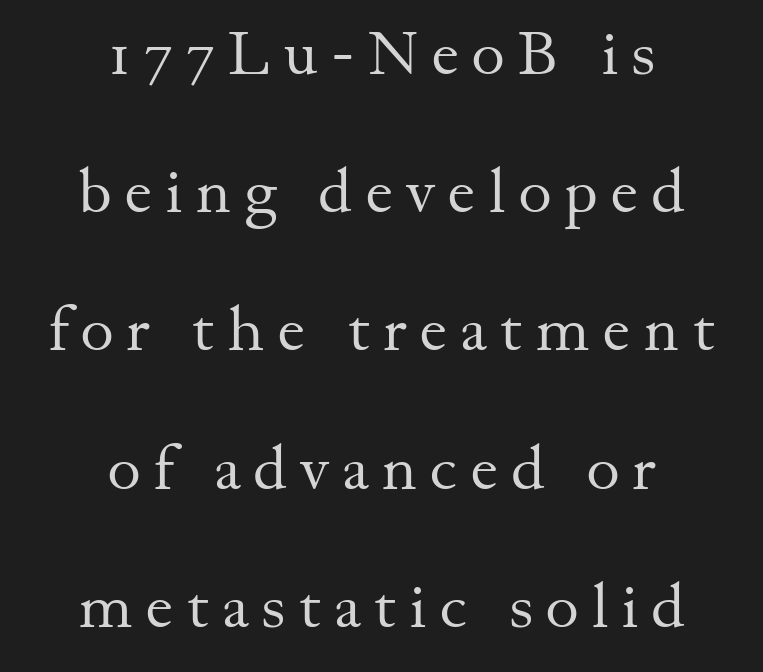
You could not count columns in this text — the font is proportionally spaced. This sample uses an upright cut, with every glyph sitting square on the baseline. The space beneath each line is pristine and unruled. The leading is generous, giving the passage an open texture.
